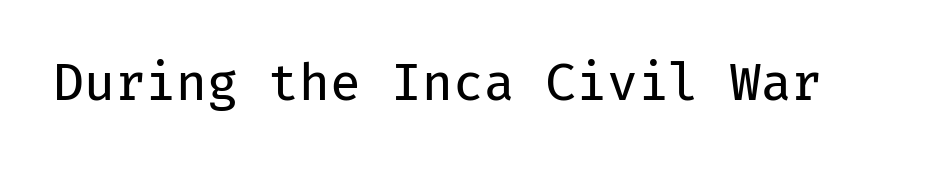
Every character here occupies the same horizontal width, giving the sample a typewriter-like rhythm. No extra ink here — the face is not bold. Inter-character spacing is left at the font's built-in metrics. This rendering features lettering with no underline.
